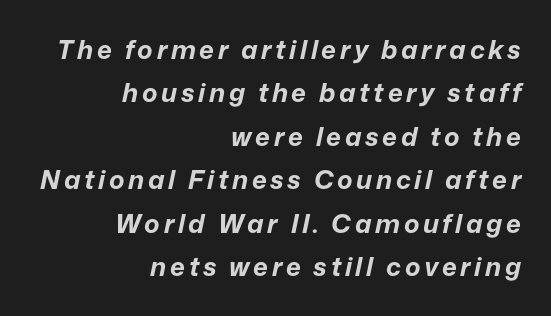
Regular leading. Horizontally, the lines are justified to the trailing edge only. Decoration check: the copy has no underline. Plenty of ink on the page — the face is bold. It's the slanting kind of type.
